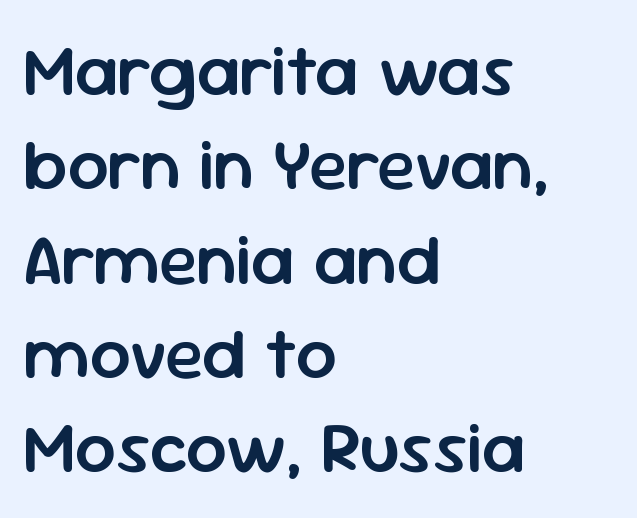
The image shows 72 px semibold sans-serif type, upright; set left-aligned, normal line spacing (1.31x), normal letter spacing, not underlined; low stroke contrast and a medium x-height.
